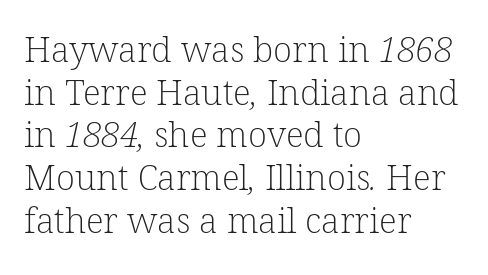
Q: Is the text bold? A: No.
Q: Is the typeface a serif or a sans-serif typeface? A: Serif.
Q: Is the text underlined? A: No.
Q: How is the paragraph aligned? A: Left-aligned.
Q: Is the spacing between letters normal or unusually wide? A: Normal.
Q: Width (condensed, normal, or wide)? A: Normal.
Q: Stroke contrast? A: Low.
Q: x-height? A: Medium.
Q: Monospaced? A: No.
